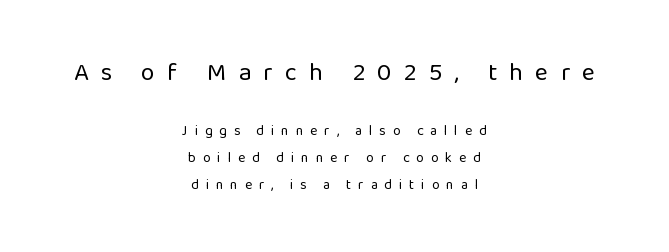
{"italic": "no", "bold": "no", "underline": "no", "align": "center", "line_spacing": "loose", "line_spacing_ratio": 1.93, "letter_spacing": "wide", "letter_spacing_em": 0.49, "larger_block": "first", "size_ratio": 1.79, "glyph_px": 25}
